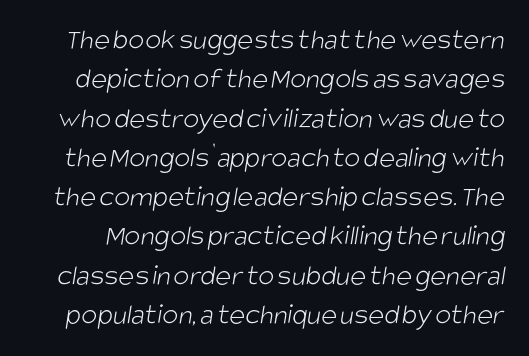
Q: Is the text bold? A: No.
Q: Is the typeface a serif or a sans-serif typeface? A: Sans-serif.
Q: Is the text underlined? A: No.
Q: Is the spacing between letters normal or unusually wide? A: Normal.
Q: Is the spacing between lines tight, normal or loose? A: Normal.
Q: Width (condensed, normal, or wide)? A: Condensed.
Q: Stroke contrast? A: Low.
Q: x-height? A: Large.
Q: Monospaced? A: No.
